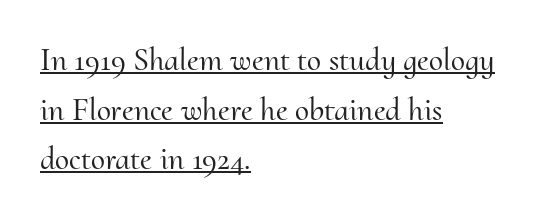
Q: Is the text italic (slanted)? A: No, it is upright.
Q: Is the typeface a serif or a sans-serif typeface? A: Serif.
Q: Is the text underlined? A: Yes.
Q: How is the paragraph aligned? A: Left-aligned.
Q: Is the spacing between letters normal or unusually wide? A: Normal.
Q: Is the spacing between lines tight, normal or loose? A: Normal.
Q: Width (condensed, normal, or wide)? A: Normal.
Q: Stroke contrast? A: Medium.
Q: x-height? A: Small.
Q: Monospaced? A: No.
